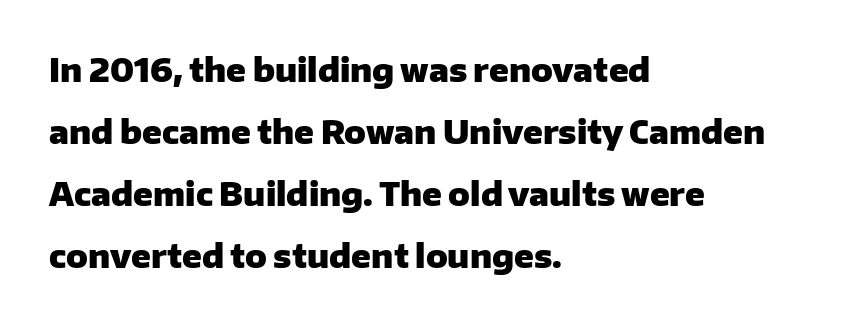
Q: Is the text bold? A: Yes.
Q: Is the text italic (slanted)? A: No, it is upright.
Q: Is the typeface a serif or a sans-serif typeface? A: Sans-serif.
Q: Is the text underlined? A: No.
Q: How is the paragraph aligned? A: Left-aligned.
Q: Is the spacing between letters normal or unusually wide? A: Normal.
Q: Is the spacing between lines tight, normal or loose? A: Loose.
Q: Width (condensed, normal, or wide)? A: Normal.
Q: Stroke contrast? A: Low.
Q: x-height? A: Medium.
Q: Monospaced? A: No.
